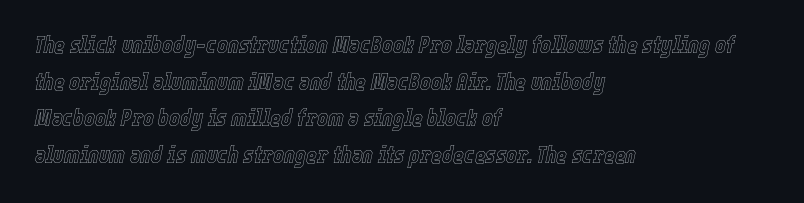
Q: Is the text italic (slanted)? A: Yes, it leans right by about 12 degrees.
Q: Is the text underlined? A: No.
Q: How is the paragraph aligned? A: Left-aligned.
Q: Is the spacing between letters normal or unusually wide? A: Normal.
Q: Is the spacing between lines tight, normal or loose? A: Normal.
